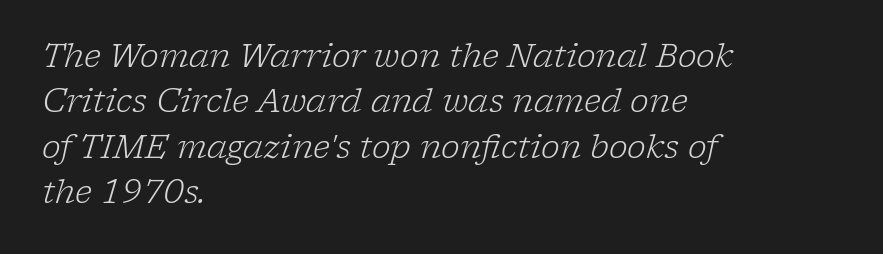
{"serif": "yes", "italic": "yes", "lean": "right", "slant_degrees": 17, "bold": "no", "weight": "light", "width": "normal", "stroke_contrast": "low", "x_height": "medium", "monospaced": "no", "underline": "no", "align": "left", "line_spacing": "normal", "line_spacing_ratio": 1.42, "letter_spacing": "normal", "letter_spacing_em": 0.0, "glyph_px": 32}
